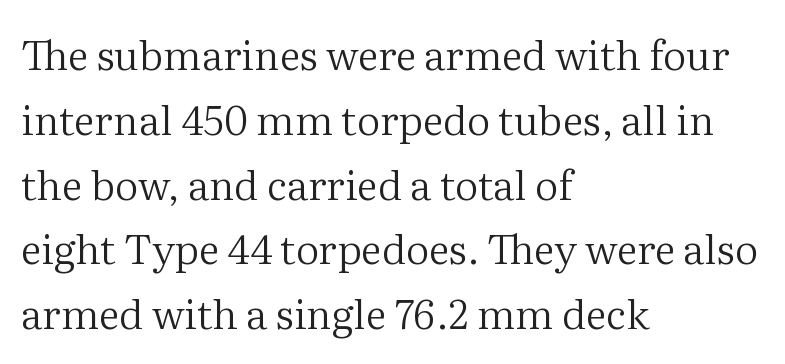
{"serif": "yes", "italic": "no", "bold": "no", "weight": "regular", "width": "normal", "stroke_contrast": "medium", "x_height": "medium", "monospaced": "no", "underline": "no", "align": "left", "line_spacing": "normal", "line_spacing_ratio": 1.58, "letter_spacing": "normal", "letter_spacing_em": 0.0, "glyph_px": 41}
